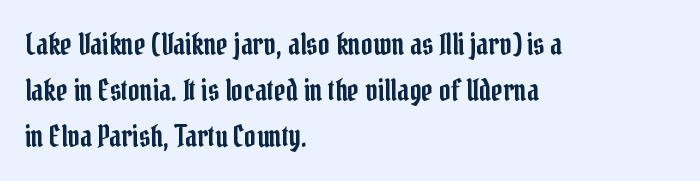
These lines are set flush left with a ragged right edge. These lines sit exactly where default settings would place them. The letters stand upright; this is a roman face. Here the designer chose a conventional face with non-uniform glyph widths.
